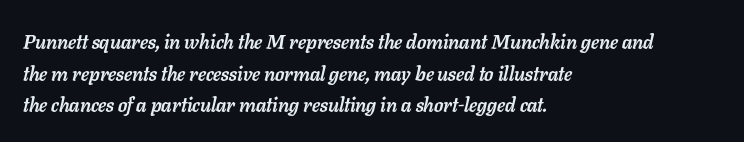
The image shows 20 px bold type, italic (leaning right); set left-aligned, normal line spacing (1.58x), normal letter spacing, not underlined.
